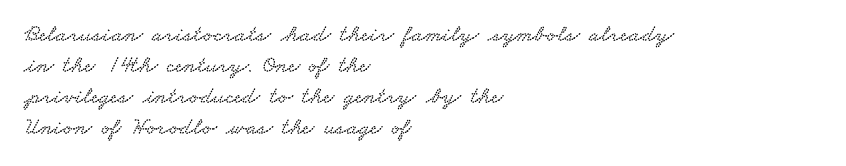
{"underline": "no", "align": "left", "line_spacing": "normal", "line_spacing_ratio": 1.29, "letter_spacing": "normal", "letter_spacing_em": 0.0, "glyph_px": 24}
